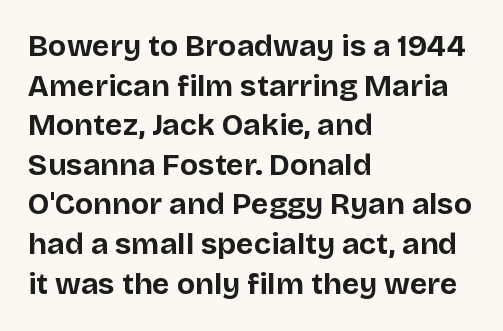
Only glyphs here, with clear space below each row. If you drew a line through each stem, it would be perfectly vertical. Leading matches the norm, producing a regular column. You'd pick this weight for a headline — it's a proper bold. Reading down the block, your eye returns to a fixed left position each line.
